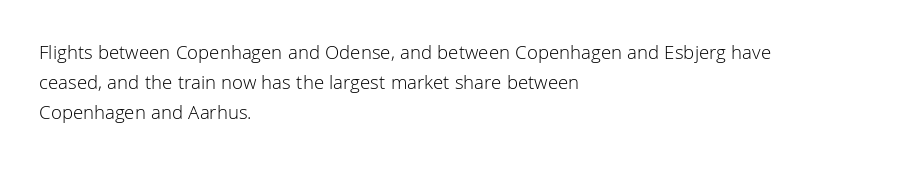
The face looks like a standard text weight, possibly lighter. A normal amount of white space separates one row of letters from the next. Line beginnings align vertically; line endings do not. The horizontal fit of the characters is conventional and even. The passage shown is not underscored anywhere.
